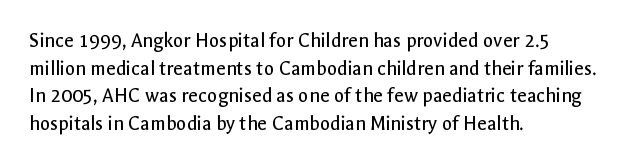
Q: Is the text bold? A: No.
Q: Is the text italic (slanted)? A: No, it is upright.
Q: Is the text underlined? A: No.
Q: How is the paragraph aligned? A: Left-aligned.
Q: Is the spacing between letters normal or unusually wide? A: Normal.
Q: Is the spacing between lines tight, normal or loose? A: Normal.
